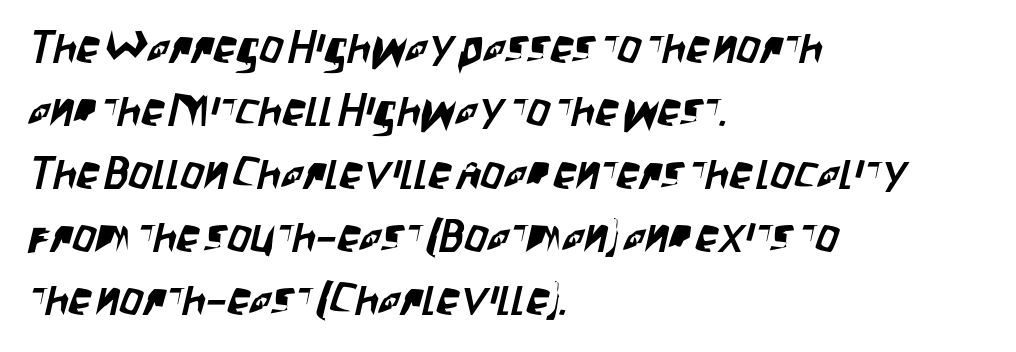
{"serif": "no", "width": "condensed", "stroke_contrast": "low", "x_height": "large", "monospaced": "no", "underline": "no", "align": "left", "line_spacing": "normal", "line_spacing_ratio": 1.37, "letter_spacing": "normal", "letter_spacing_em": 0.0, "glyph_px": 46}
